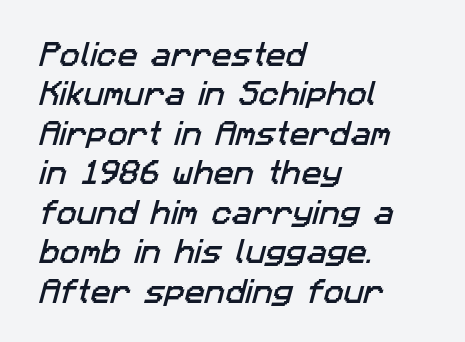
The rows are spaced the way most documents space them. The letters sit at their default tracking, neither squeezed nor spread. The paragraph shown leans on its left margin. The specimen omits any rule beneath the text block's lines.
